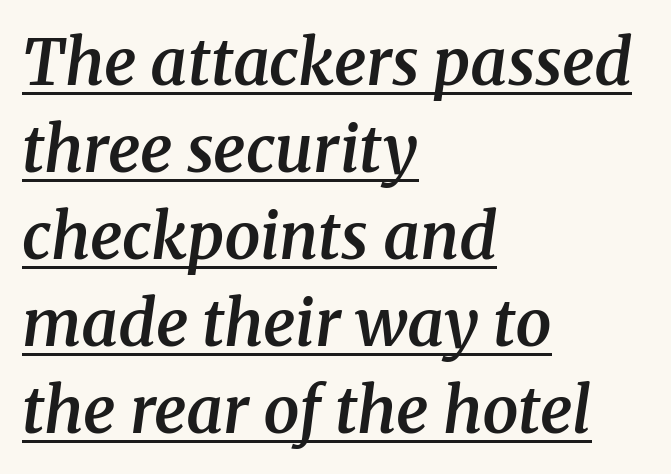
The image shows 64 px semibold serif type, italic (leaning right); set left-aligned, normal line spacing (1.36x), normal letter spacing, underlined; medium stroke contrast and a medium x-height.
